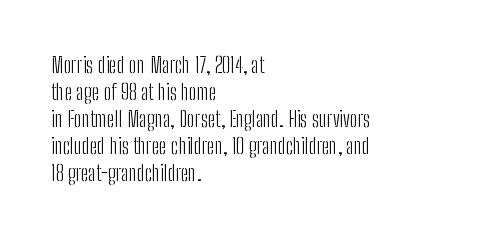
Beneath every word, the page is bare. The lettering holds an erect, upright posture throughout. Caption: face not bold, strokes unweighted. The gaps between neighbouring characters are ordinary and unremarkable.
